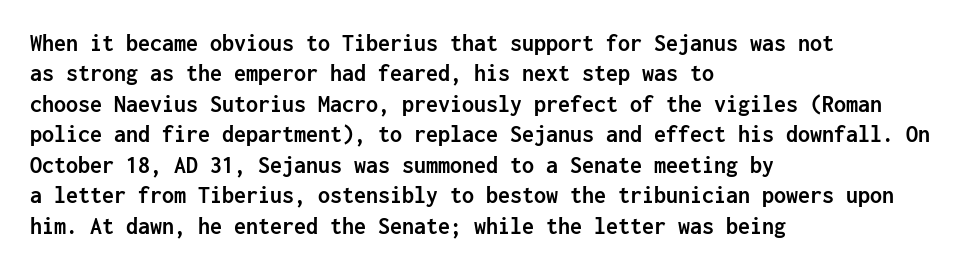
Q: Is the text bold? A: Yes.
Q: Is the text italic (slanted)? A: No, it is upright.
Q: Is the text underlined? A: No.
Q: How is the paragraph aligned? A: Left-aligned.
Q: Is the spacing between letters normal or unusually wide? A: Normal.
Q: Is the spacing between lines tight, normal or loose? A: Normal.
